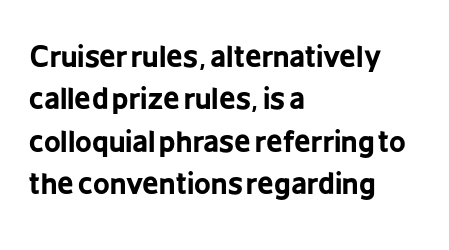
Tall strokes in this sample are plumb rather than angled. The letters advance in unequal steps, a hallmark of proportional type. Line starts are locked; line ends wander. Bare-footed words on every line.
